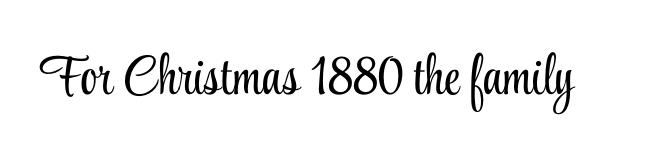
{"serif": "yes", "bold": "no", "weight": "light", "width": "condensed", "stroke_contrast": "low", "x_height": "small", "monospaced": "no", "underline": "no", "letter_spacing": "normal", "letter_spacing_em": 0.0, "glyph_px": 55}
